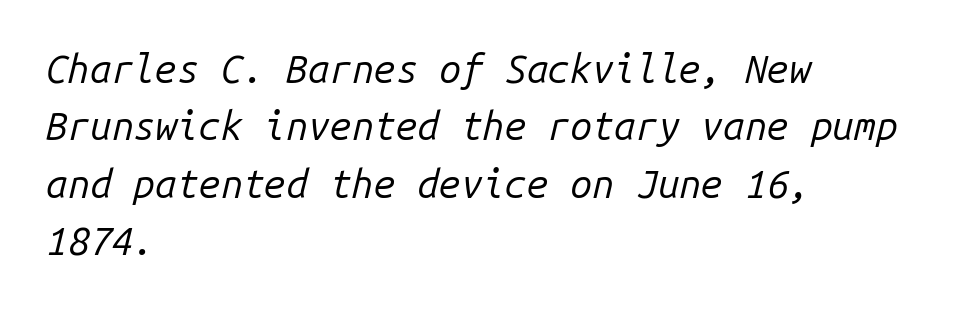
The image shows 39 px regular-weight type, italic (leaning right), monospaced; set left-aligned, normal line spacing (1.47x), normal letter spacing, not underlined; low stroke contrast and a medium x-height.
